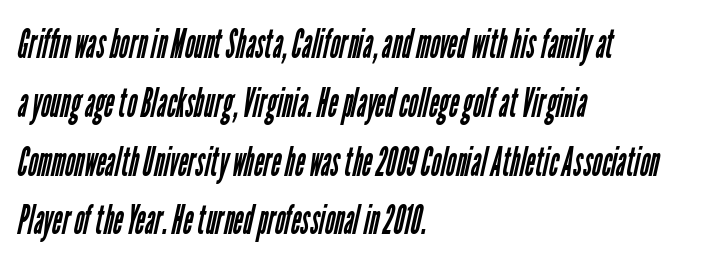
Q: Is the text bold? A: No.
Q: Is the typeface a serif or a sans-serif typeface? A: Sans-serif.
Q: Is the text underlined? A: No.
Q: How is the paragraph aligned? A: Left-aligned.
Q: Is the spacing between letters normal or unusually wide? A: Normal.
Q: Is the spacing between lines tight, normal or loose? A: Normal.
Q: Width (condensed, normal, or wide)? A: Condensed.
Q: Stroke contrast? A: Low.
Q: x-height? A: Medium.
Q: Monospaced? A: No.
